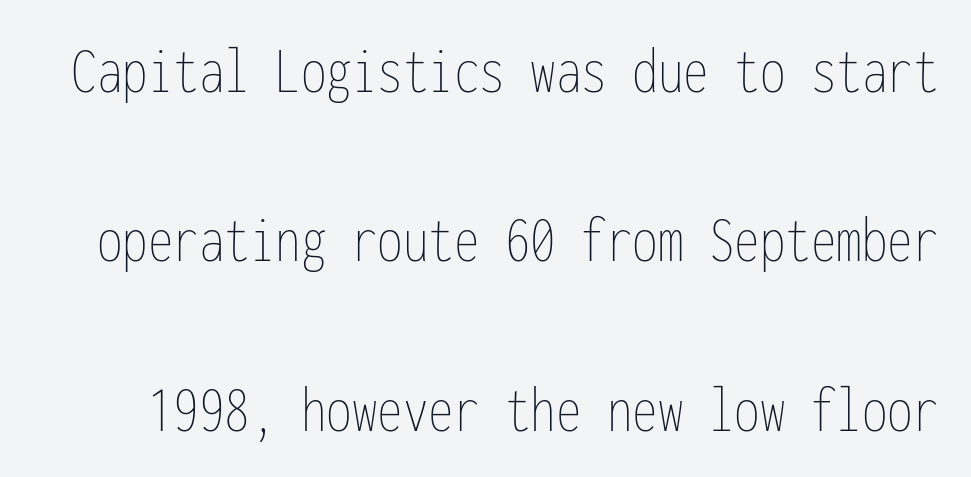
The image shows 68 px thin, condensed type, upright, monospaced; set loose line spacing (2.49x), normal letter spacing, not underlined; low stroke contrast and a medium x-height.
